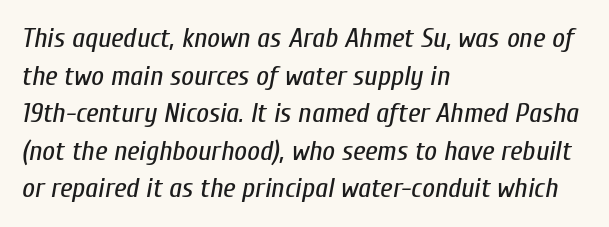
{"italic": "yes", "lean": "right", "slant_degrees": 10, "bold": "no", "weight": "regular", "width": "condensed", "stroke_contrast": "low", "x_height": "medium", "monospaced": "no", "underline": "no", "align": "left", "line_spacing": "normal", "line_spacing_ratio": 1.34, "letter_spacing": "normal", "letter_spacing_em": 0.0, "glyph_px": 28}
